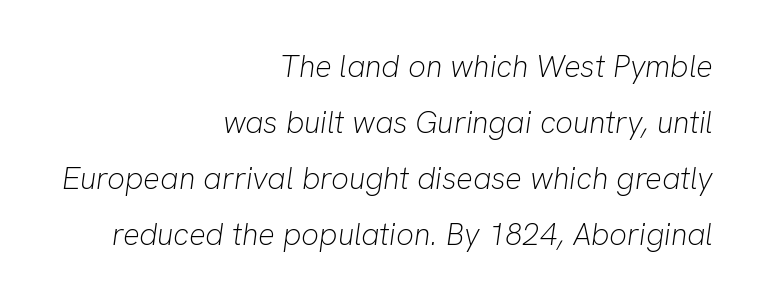
Q: Is the text bold? A: No.
Q: Is the text italic (slanted)? A: Yes, it leans right by about 8 degrees.
Q: Is the text underlined? A: No.
Q: How is the paragraph aligned? A: Right-aligned.
Q: Is the spacing between letters normal or unusually wide? A: Normal.
Q: Width (condensed, normal, or wide)? A: Normal.
Q: Stroke contrast? A: Low.
Q: x-height? A: Medium.
Q: Monospaced? A: No.
